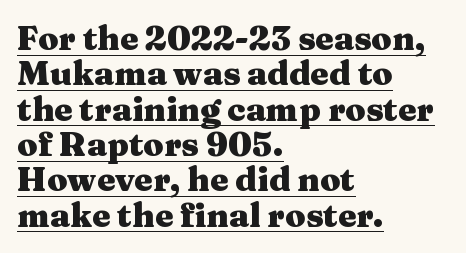
{"serif": "yes", "italic": "no", "bold": "yes", "weight": "heavy", "width": "wide", "stroke_contrast": "medium", "x_height": "medium", "monospaced": "no", "underline": "yes", "align": "left", "line_spacing": "tight", "line_spacing_ratio": 1.07, "letter_spacing": "normal", "letter_spacing_em": 0.0, "glyph_px": 33}
